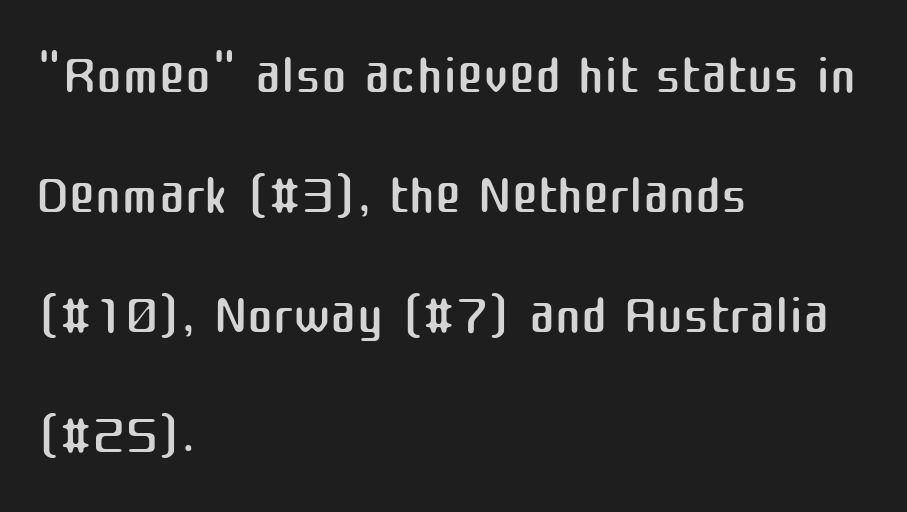
{"serif": "no", "italic": "no", "bold": "no", "weight": "regular", "width": "normal", "stroke_contrast": "medium", "x_height": "medium", "monospaced": "no", "underline": "no", "align": "left", "line_spacing": "normal", "line_spacing_ratio": 1.54, "letter_spacing": "normal", "letter_spacing_em": 0.0, "glyph_px": 78}
